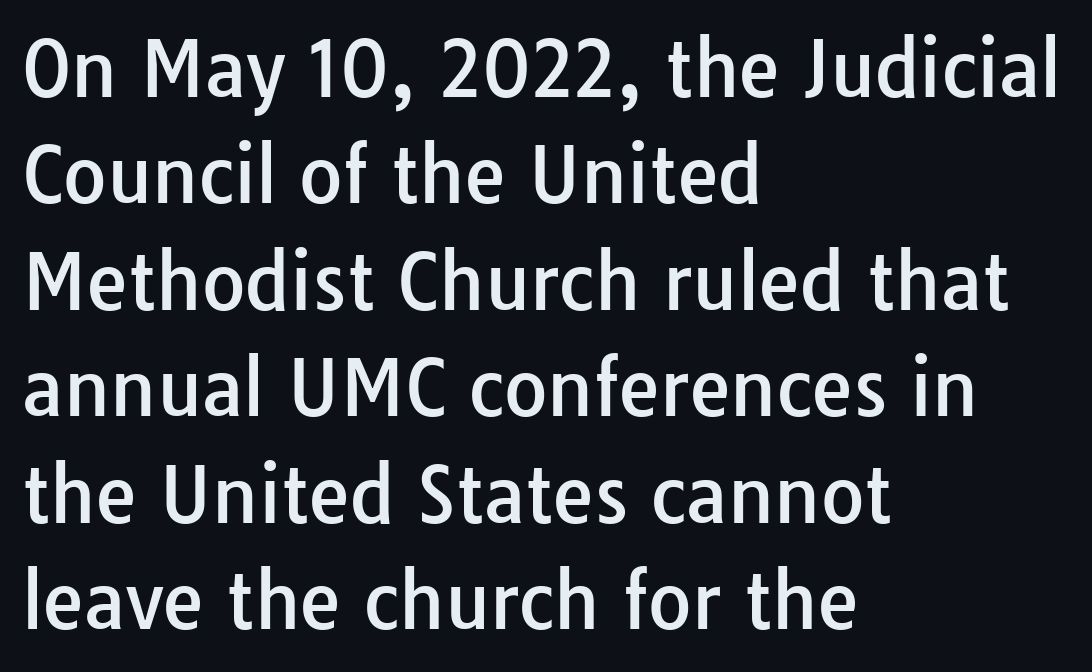
{"serif": "no", "italic": "no", "width": "normal", "stroke_contrast": "low", "x_height": "medium", "monospaced": "no", "underline": "no", "align": "left", "line_spacing": "normal", "line_spacing_ratio": 1.42, "letter_spacing": "normal", "letter_spacing_em": 0.0, "glyph_px": 75}
